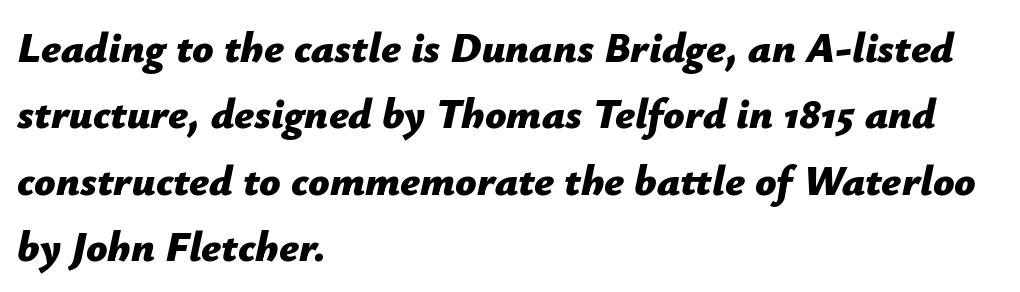
Q: Is the text bold? A: Yes.
Q: Is the text italic (slanted)? A: Yes, it leans right by about 12 degrees.
Q: Is the text underlined? A: No.
Q: How is the paragraph aligned? A: Left-aligned.
Q: Is the spacing between letters normal or unusually wide? A: Normal.
Q: Is the spacing between lines tight, normal or loose? A: Normal.
Q: Width (condensed, normal, or wide)? A: Normal.
Q: Stroke contrast? A: Low.
Q: x-height? A: Medium.
Q: Monospaced? A: No.
